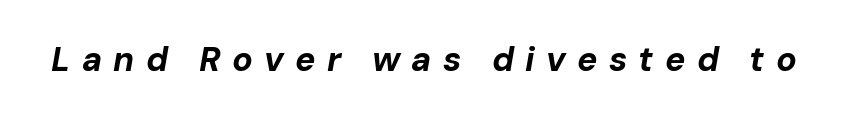
{"italic": "yes", "lean": "right", "slant_degrees": 10, "bold": "yes", "weight": "bold", "width": "normal", "stroke_contrast": "low", "x_height": "medium", "monospaced": "no", "underline": "no", "letter_spacing": "wide", "letter_spacing_em": 0.33, "glyph_px": 34}
